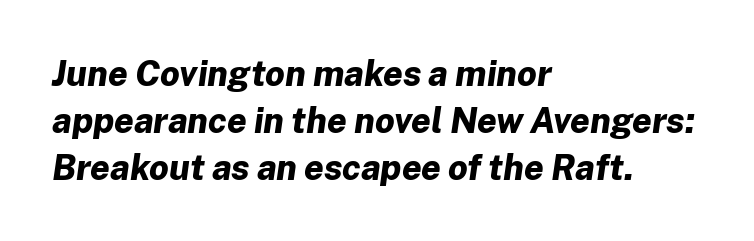
The image shows 35 px bold type, italic (leaning right); set left-aligned, normal line spacing (1.35x), normal letter spacing, not underlined; low stroke contrast and a medium x-height.
